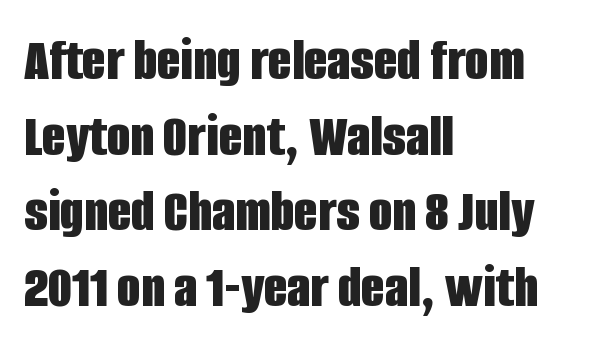
Q: Is the text bold? A: Yes.
Q: Is the text italic (slanted)? A: No, it is upright.
Q: Is the typeface a serif or a sans-serif typeface? A: Sans-serif.
Q: Is the text underlined? A: No.
Q: How is the paragraph aligned? A: Left-aligned.
Q: Is the spacing between letters normal or unusually wide? A: Normal.
Q: Width (condensed, normal, or wide)? A: Condensed.
Q: Stroke contrast? A: Low.
Q: x-height? A: Large.
Q: Monospaced? A: No.
